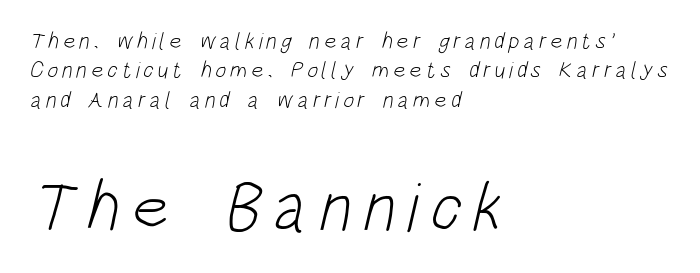
{"serif": "no", "bold": "no", "weight": "light", "width": "condensed", "stroke_contrast": "low", "x_height": "large", "monospaced": "no", "underline": "no", "align": "left", "line_spacing": "normal", "line_spacing_ratio": 1.28, "larger_block": "second", "size_ratio": 3.04, "glyph_px": 70}
